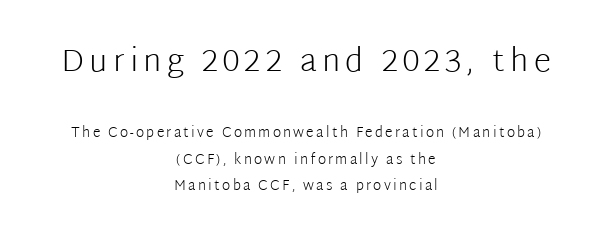
The image shows 32 px light sans-serif type, upright; set centered, line spacing 1.89x, not underlined; the first (top) block is 2.29x larger; low stroke contrast and a medium x-height.
